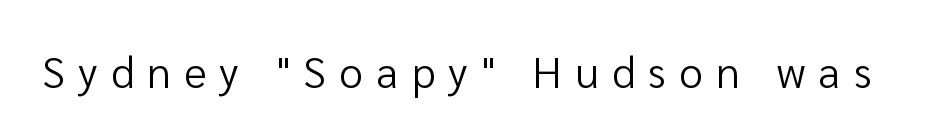
Q: Is the text bold? A: No.
Q: Is the text italic (slanted)? A: No, it is upright.
Q: Is the typeface a serif or a sans-serif typeface? A: Sans-serif.
Q: Is the text underlined? A: No.
Q: Is the spacing between letters normal or unusually wide? A: Unusually wide.
Q: Width (condensed, normal, or wide)? A: Normal.
Q: Stroke contrast? A: Low.
Q: x-height? A: Medium.
Q: Monospaced? A: No.
